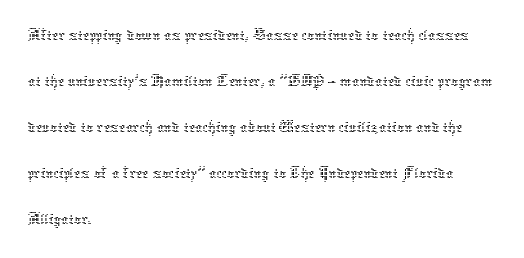
Glance below the letters and you will spot only blank space. The face used here is rendered with its standard letterfit. Line spacing here is normal. Designer's note — italics off, roman on.
